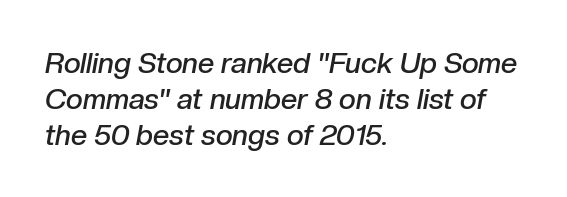
The image shows 29 px semibold type, italic (leaning right); set left-aligned, line spacing 1.24x, normal letter spacing, not underlined; low stroke contrast and a medium x-height.
